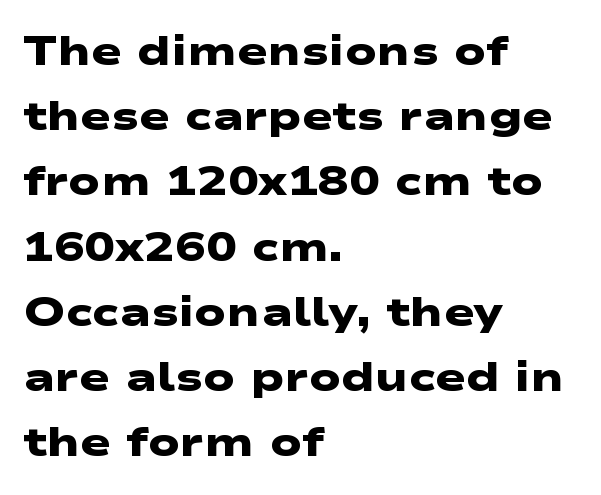
The image shows 41 px heavy, wide sans-serif type; set left-aligned, normal line spacing (1.59x), normal letter spacing, not underlined; low stroke contrast and a medium x-height.
